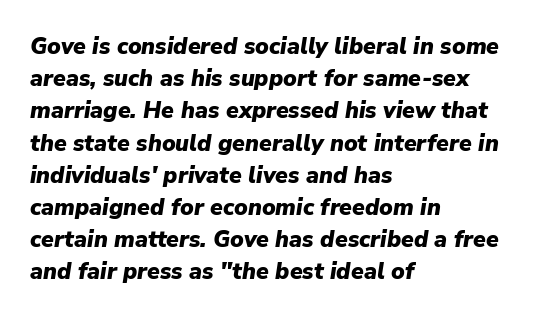
{"italic": "yes", "lean": "right", "slant_degrees": 9, "bold": "yes", "underline": "no", "align": "left", "line_spacing": "normal", "line_spacing_ratio": 1.4, "letter_spacing": "normal", "letter_spacing_em": 0.0, "glyph_px": 23}
